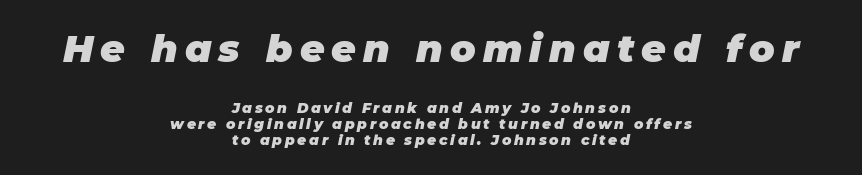
{"italic": "yes", "lean": "right", "slant_degrees": 11, "bold": "yes", "weight": "heavy", "width": "normal", "stroke_contrast": "low", "x_height": "large", "monospaced": "no", "underline": "no", "align": "center", "line_spacing": "tight", "line_spacing_ratio": 1.15, "larger_block": "first", "size_ratio": 2.71, "glyph_px": 38}
